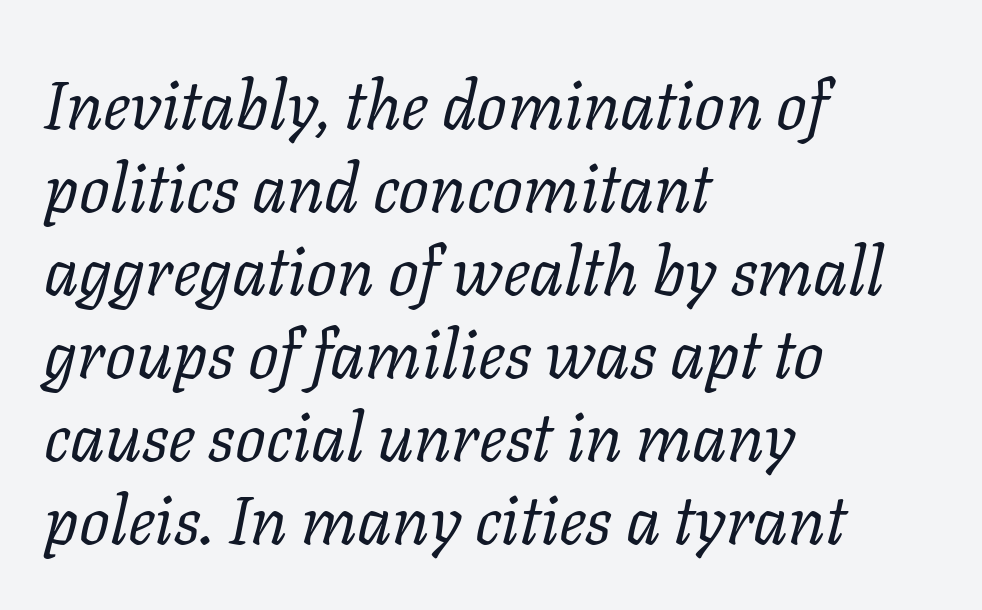
Q: Is the text bold? A: No.
Q: Is the text italic (slanted)? A: Yes, it leans right by about 11 degrees.
Q: Is the typeface a serif or a sans-serif typeface? A: Serif.
Q: Is the text underlined? A: No.
Q: How is the paragraph aligned? A: Left-aligned.
Q: Is the spacing between letters normal or unusually wide? A: Normal.
Q: Width (condensed, normal, or wide)? A: Normal.
Q: Stroke contrast? A: Low.
Q: x-height? A: Medium.
Q: Monospaced? A: No.
